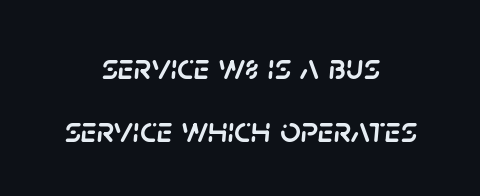
{"italic": "yes", "lean": "right", "slant_degrees": 5, "width": "normal", "stroke_contrast": "low", "x_height": "large", "monospaced": "no", "underline": "no", "align": "center", "line_spacing_ratio": 1.74, "letter_spacing": "normal", "letter_spacing_em": 0.0, "glyph_px": 36}
